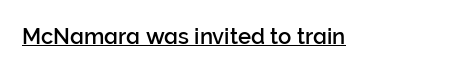
Q: Is the text italic (slanted)? A: No, it is upright.
Q: Is the text underlined? A: Yes.
Q: Is the spacing between letters normal or unusually wide? A: Normal.
